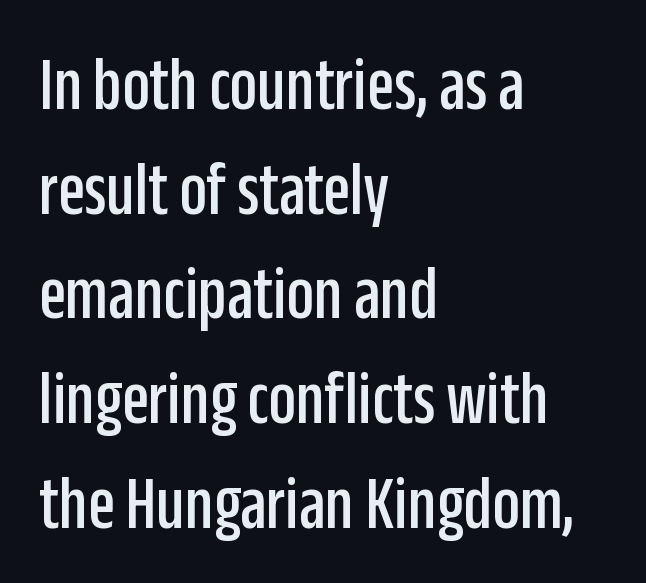
{"serif": "no", "italic": "no", "width": "condensed", "stroke_contrast": "low", "x_height": "large", "monospaced": "no", "underline": "no", "align": "left", "line_spacing": "normal", "line_spacing_ratio": 1.36, "letter_spacing": "normal", "letter_spacing_em": 0.0, "glyph_px": 77}
